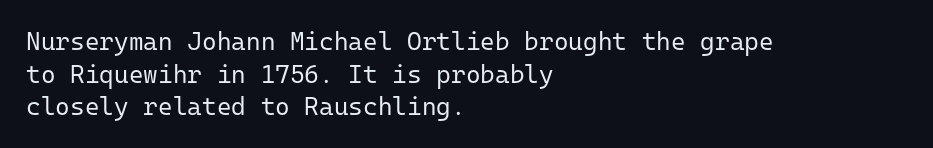
Q: Is the text bold? A: No.
Q: Is the text italic (slanted)? A: No, it is upright.
Q: Is the text underlined? A: No.
Q: How is the paragraph aligned? A: Left-aligned.
Q: Is the spacing between letters normal or unusually wide? A: Normal.
Q: Is the spacing between lines tight, normal or loose? A: Normal.
